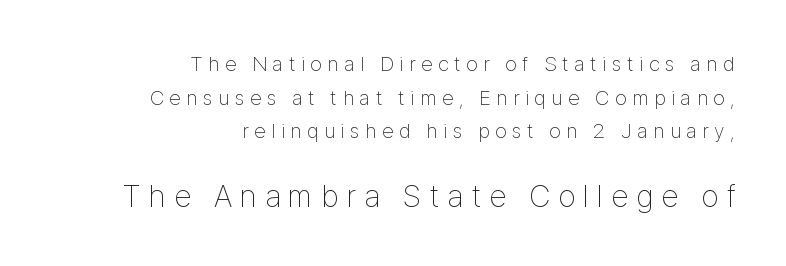
Q: Is the text bold? A: No.
Q: Is the text italic (slanted)? A: No, it is upright.
Q: Is the typeface a serif or a sans-serif typeface? A: Sans-serif.
Q: Is the text underlined? A: No.
Q: How is the paragraph aligned? A: Right-aligned.
Q: Is the spacing between letters normal or unusually wide? A: Unusually wide.
Q: Is the spacing between lines tight, normal or loose? A: Normal.
Q: Which block of text is set in a larger size, the first (top) or the second (bottom)? A: The second (bottom) one.
Q: Width (condensed, normal, or wide)? A: Condensed.
Q: Stroke contrast? A: Low.
Q: x-height? A: Medium.
Q: Monospaced? A: No.
